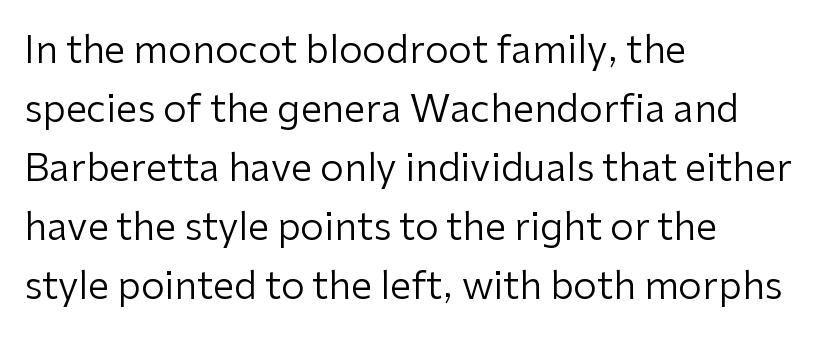
The weight would be labelled regular, book, light, or lighter still. These lines sit exactly where default settings would place them. Characters remain perfectly vertical along every line. The type is set solid horizontally, with unmodified tracking. The typesetter chose a ragged-right arrangement here. Is this a sans? Yes — the strokes have no serifs.
